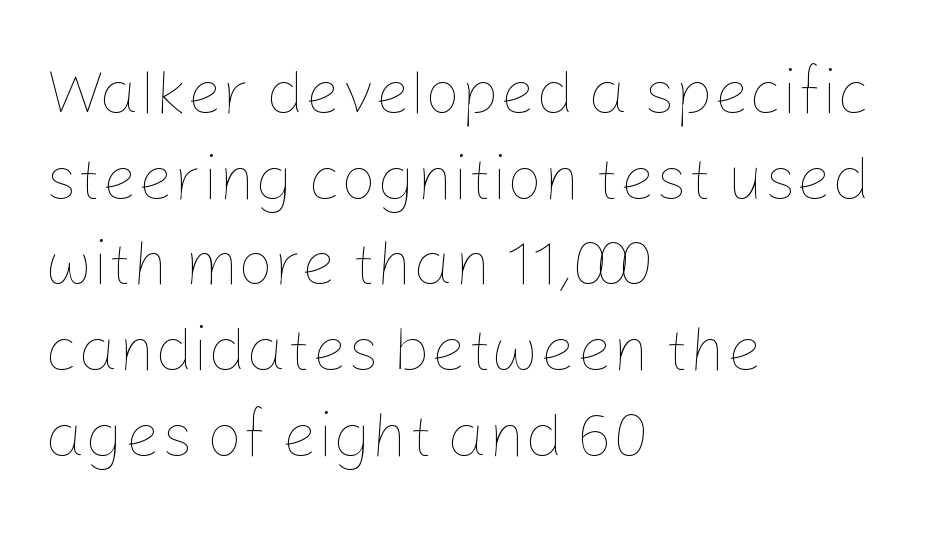
Stroke mass is kept to a normal reading level or below. Observe the ordinary spacing: letters are neighbours, not strangers. Summary of vertical rhythm: regular, with standard interline spacing. The rendering uses natural spacing where letterforms have individual widths. In terms of posture, this sample is upright.
